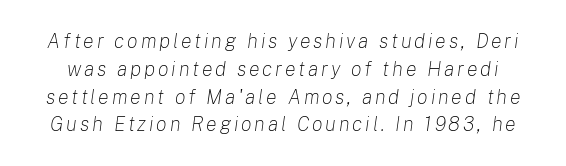
{"italic": "yes", "lean": "right", "slant_degrees": 8, "bold": "no", "underline": "no", "line_spacing": "normal", "line_spacing_ratio": 1.39, "glyph_px": 20}
